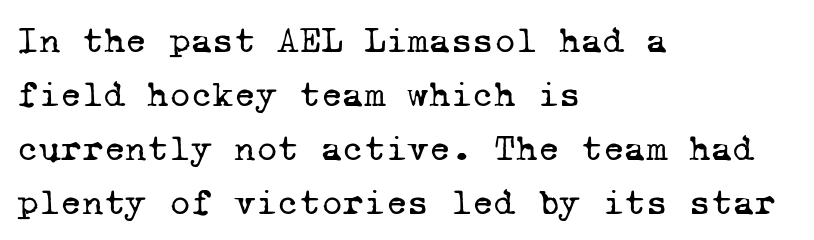
Q: Is the text bold? A: No.
Q: Is the typeface a serif or a sans-serif typeface? A: Serif.
Q: Is the text underlined? A: No.
Q: How is the paragraph aligned? A: Left-aligned.
Q: Is the spacing between letters normal or unusually wide? A: Normal.
Q: Is the spacing between lines tight, normal or loose? A: Normal.
Q: Width (condensed, normal, or wide)? A: Normal.
Q: Stroke contrast? A: Low.
Q: x-height? A: Medium.
Q: Monospaced? A: Yes.
